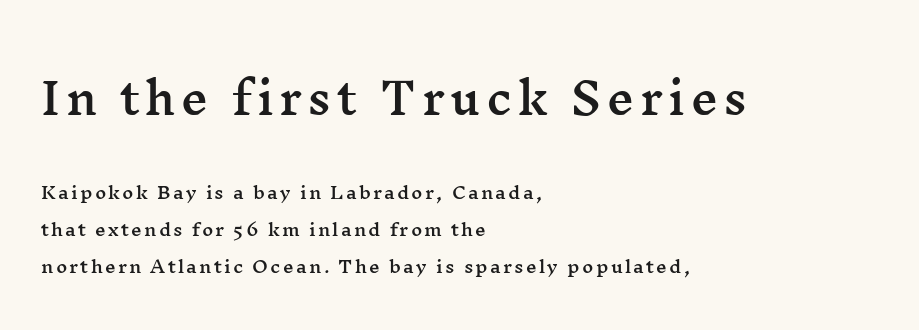
The image shows 43 px wide serif type, upright; set left-aligned, loose line spacing (2.19x), not underlined; the first (top) block is 2.53x larger; medium stroke contrast and a medium x-height.
